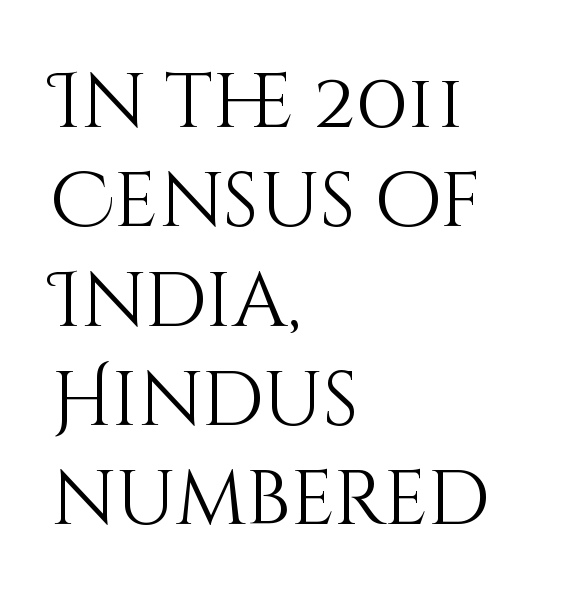
The image shows 77 px light type, upright; set left-aligned, normal line spacing (1.29x), normal letter spacing, not underlined; medium stroke contrast and a large x-height.
